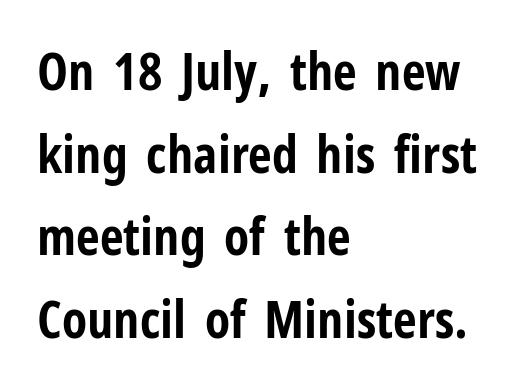
{"serif": "no", "italic": "no", "bold": "yes", "weight": "bold", "width": "condensed", "stroke_contrast": "low", "x_height": "medium", "monospaced": "no", "underline": "no", "align": "left", "line_spacing": "normal", "line_spacing_ratio": 1.59, "letter_spacing": "normal", "letter_spacing_em": 0.0, "glyph_px": 52}
